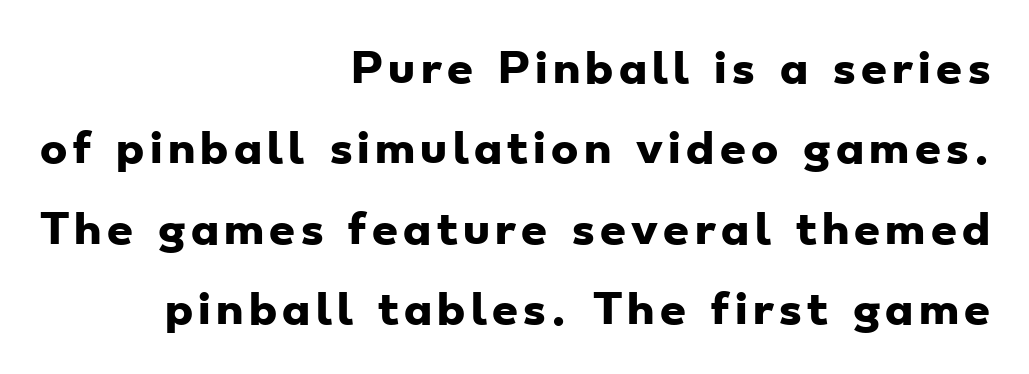
The image shows 41 px heavy, wide sans-serif type; set right-aligned, loose line spacing (1.96x), not underlined; low stroke contrast and a small x-height.
